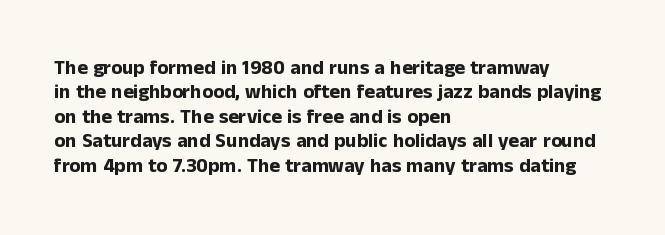
The image shows 20 px bold type, upright; set left-aligned, line spacing 1.22x, normal letter spacing, not underlined.
